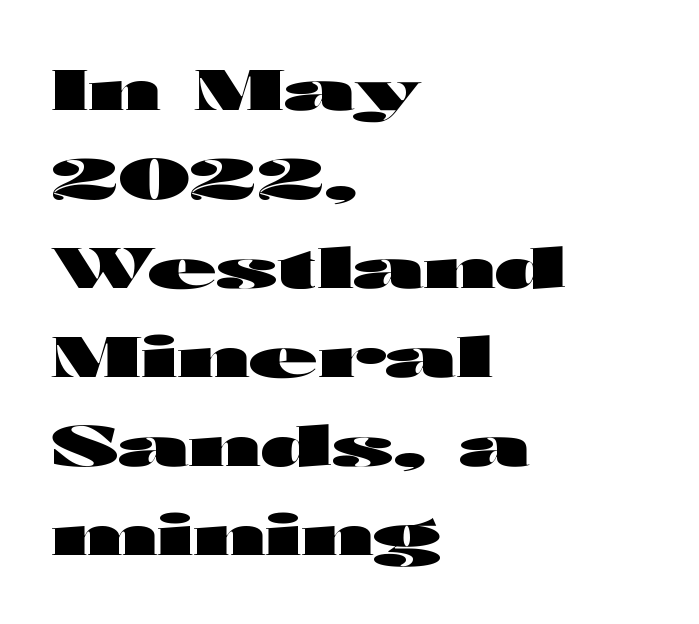
Q: Is the text bold? A: Yes.
Q: Is the text italic (slanted)? A: No, it is upright.
Q: Is the typeface a serif or a sans-serif typeface? A: Sans-serif.
Q: Is the text underlined? A: No.
Q: How is the paragraph aligned? A: Left-aligned.
Q: Is the spacing between letters normal or unusually wide? A: Normal.
Q: Is the spacing between lines tight, normal or loose? A: Normal.
Q: Width (condensed, normal, or wide)? A: Wide.
Q: Stroke contrast? A: High.
Q: x-height? A: Medium.
Q: Monospaced? A: No.
